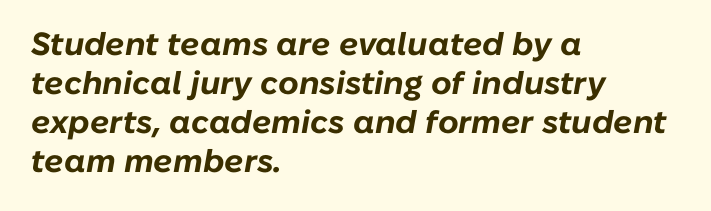
Q: Is the text bold? A: Yes.
Q: Is the text italic (slanted)? A: Yes, it leans right by about 10 degrees.
Q: Is the text underlined? A: No.
Q: How is the paragraph aligned? A: Left-aligned.
Q: Is the spacing between letters normal or unusually wide? A: Normal.
Q: Width (condensed, normal, or wide)? A: Normal.
Q: Stroke contrast? A: Low.
Q: x-height? A: Medium.
Q: Monospaced? A: No.
